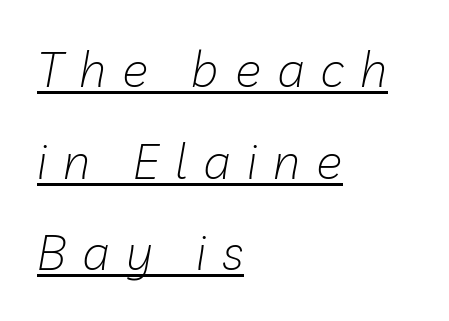
Q: Is the text bold? A: No.
Q: Is the text italic (slanted)? A: Yes, it leans right by about 10 degrees.
Q: Is the text underlined? A: Yes.
Q: How is the paragraph aligned? A: Left-aligned.
Q: Is the spacing between letters normal or unusually wide? A: Unusually wide.
Q: Width (condensed, normal, or wide)? A: Normal.
Q: Stroke contrast? A: Low.
Q: x-height? A: Medium.
Q: Monospaced? A: No.
